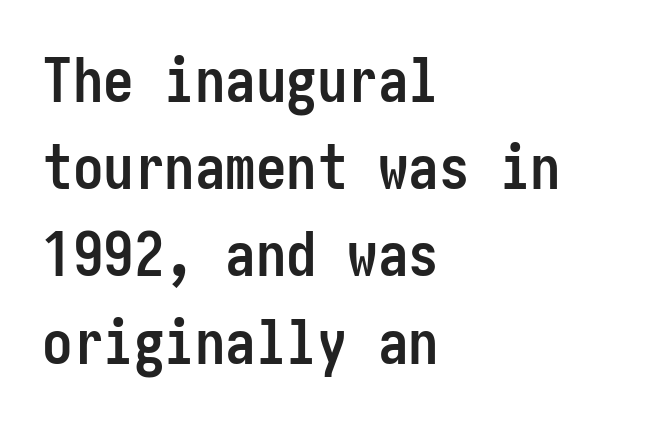
The image shows 61 px semibold, condensed sans-serif type, upright; set left-aligned, normal line spacing (1.43x), normal letter spacing, not underlined; low stroke contrast and a medium x-height.
